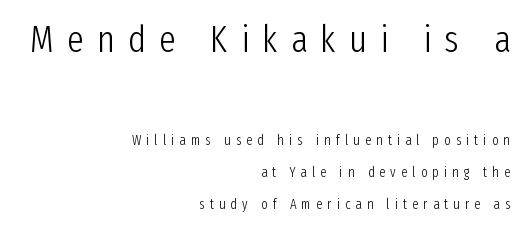
The image shows 37 px light, condensed sans-serif type, upright; set right-aligned, loose line spacing (2.29x), unusually wide letter spacing (+0.36 em), not underlined; the first (top) block is 2.64x larger; low stroke contrast and a medium x-height.
